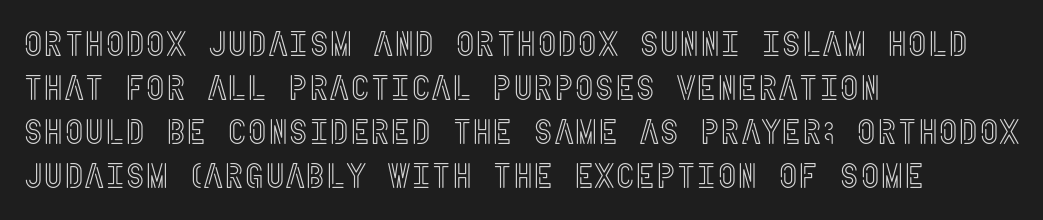
Q: Is the text italic (slanted)? A: No, it is upright.
Q: Is the text underlined? A: No.
Q: How is the paragraph aligned? A: Left-aligned.
Q: Is the spacing between letters normal or unusually wide? A: Normal.
Q: Is the spacing between lines tight, normal or loose? A: Normal.
Q: Width (condensed, normal, or wide)? A: Condensed.
Q: x-height? A: Large.
